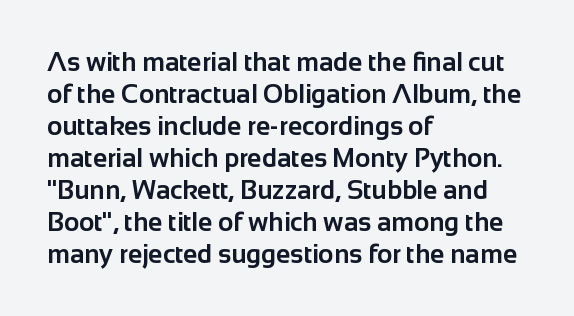
{"italic": "no", "bold": "yes", "underline": "no", "align": "left", "line_spacing_ratio": 1.23, "letter_spacing": "normal", "letter_spacing_em": 0.0, "glyph_px": 26}
